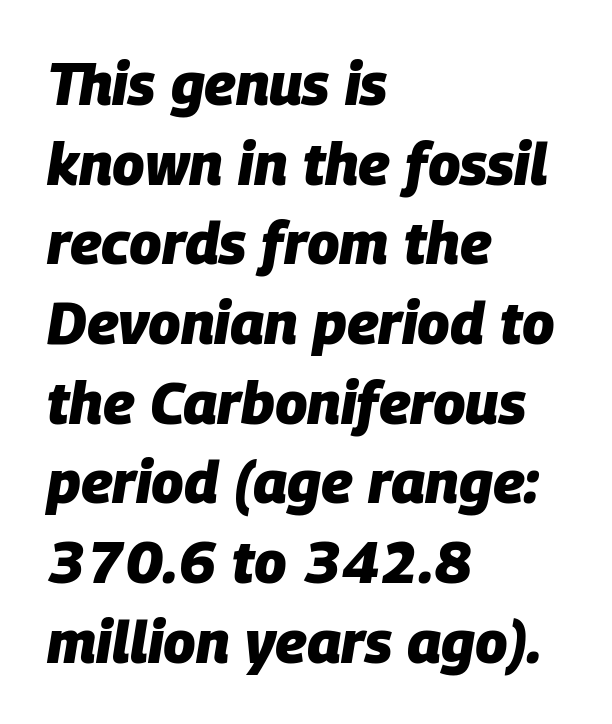
The image shows 59 px heavy type, italic (leaning right); set left-aligned, normal line spacing (1.35x), normal letter spacing, not underlined; low stroke contrast and a large x-height.
